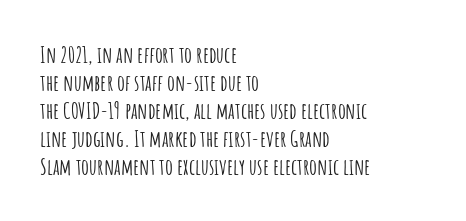
Q: Is the text italic (slanted)? A: No, it is upright.
Q: Is the text underlined? A: No.
Q: How is the paragraph aligned? A: Left-aligned.
Q: Is the spacing between letters normal or unusually wide? A: Normal.
Q: Is the spacing between lines tight, normal or loose? A: Normal.
